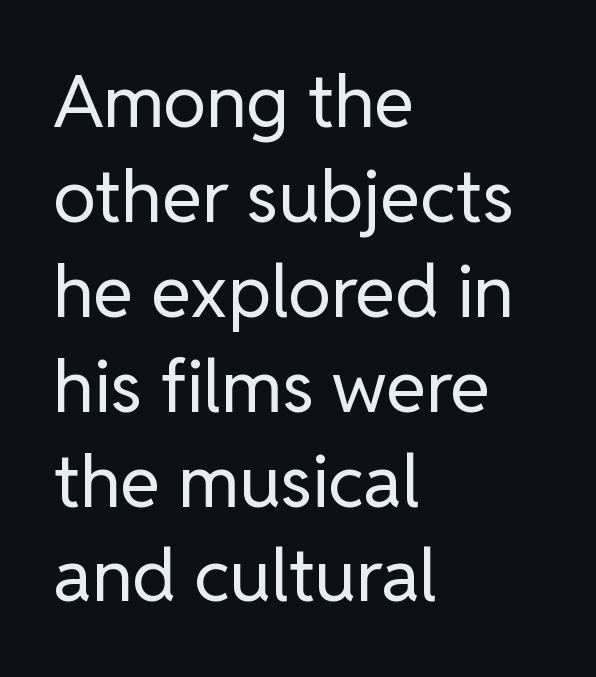
Q: Is the text bold? A: No.
Q: Is the text italic (slanted)? A: No, it is upright.
Q: Is the typeface a serif or a sans-serif typeface? A: Sans-serif.
Q: Is the text underlined? A: No.
Q: How is the paragraph aligned? A: Left-aligned.
Q: Is the spacing between letters normal or unusually wide? A: Normal.
Q: Is the spacing between lines tight, normal or loose? A: Normal.
Q: Width (condensed, normal, or wide)? A: Normal.
Q: Stroke contrast? A: Low.
Q: x-height? A: Medium.
Q: Monospaced? A: No.
